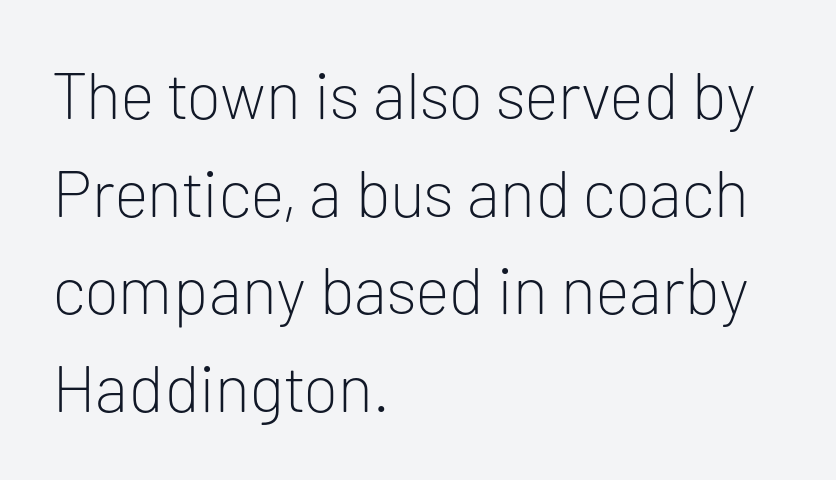
The image shows 66 px light sans-serif type, upright; set left-aligned, normal line spacing (1.48x), normal letter spacing, not underlined; low stroke contrast and a medium x-height.
